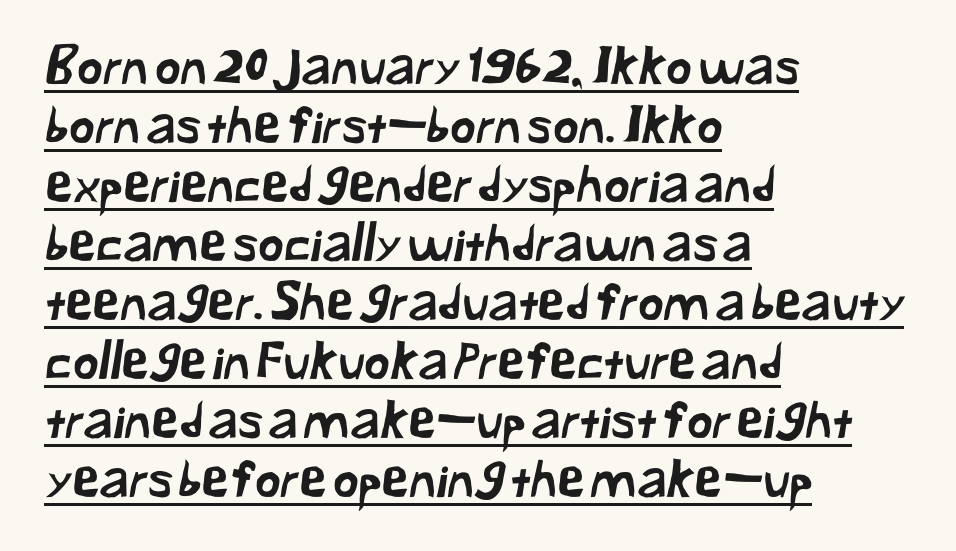
The image shows 50 px sans-serif type; set left-aligned, line spacing 1.18x, normal letter spacing, underlined; low stroke contrast and a medium x-height.
